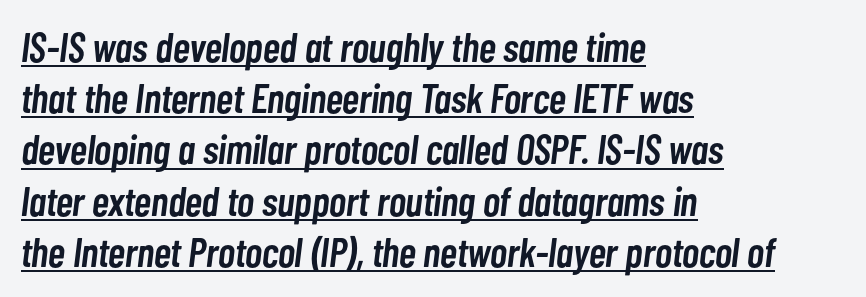
The image shows 41 px semibold, condensed type, italic (leaning right); set left-aligned, normal line spacing (1.25x), normal letter spacing, underlined; low stroke contrast and a medium x-height.
